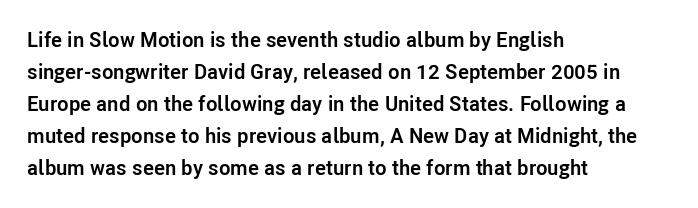
{"italic": "no", "bold": "yes", "underline": "no", "align": "left", "line_spacing": "normal", "line_spacing_ratio": 1.52, "letter_spacing": "normal", "letter_spacing_em": 0.0, "glyph_px": 21}
